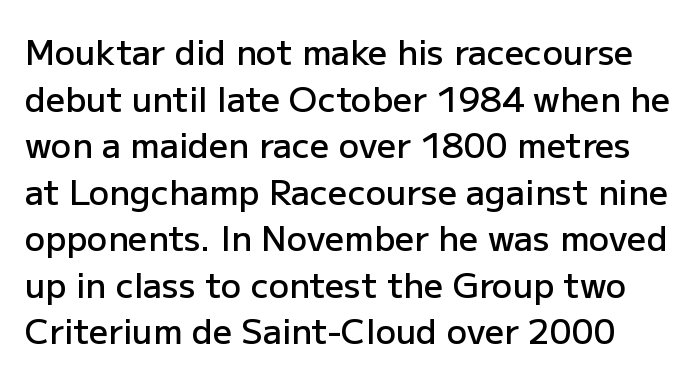
The image shows 34 px semibold sans-serif type, upright; set normal line spacing (1.37x), normal letter spacing, not underlined; low stroke contrast and a medium x-height.
